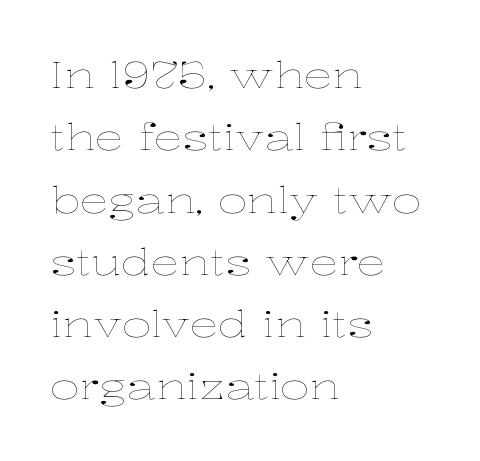
The letters stand upright; this is a roman face. Casual observation: everything's shoved over to the left. Honestly, the letter spacing is just normal — you wouldn't notice it. You could not count columns in this text — the font is proportionally spaced. Weight: regular or lighter. The string is rendered with underlining switched off.
